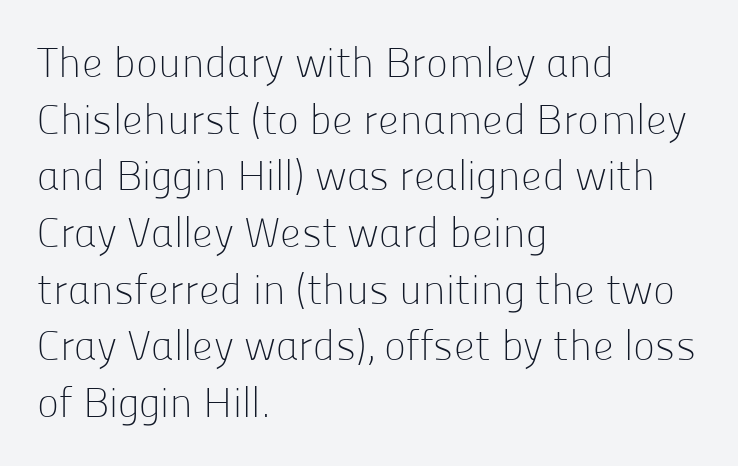
Q: Is the text bold? A: No.
Q: Is the text italic (slanted)? A: No, it is upright.
Q: Is the typeface a serif or a sans-serif typeface? A: Sans-serif.
Q: Is the text underlined? A: No.
Q: How is the paragraph aligned? A: Left-aligned.
Q: Is the spacing between letters normal or unusually wide? A: Normal.
Q: Is the spacing between lines tight, normal or loose? A: Normal.
Q: Width (condensed, normal, or wide)? A: Normal.
Q: Stroke contrast? A: Low.
Q: x-height? A: Medium.
Q: Monospaced? A: No.
